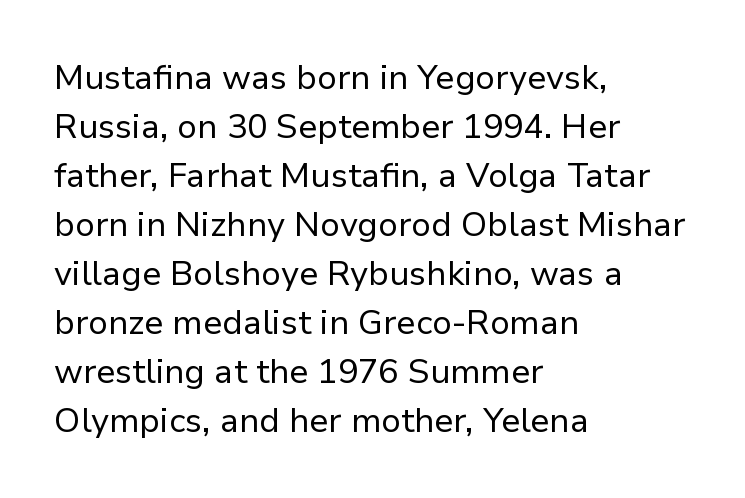
Only glyphs here, with clear space below each row. This reads as an unemphasized weight, regular at the heaviest. The typography opts for an upright posture over an oblique one. You could not count columns in this text — the font is proportionally spaced. The rows are spaced the way most documents space them. Each word holds together tightly as a unit, with standard inter-letter gaps.
